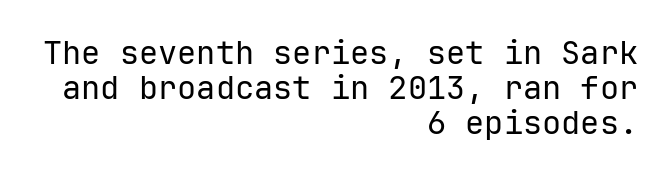
{"serif": "no", "italic": "no", "bold": "no", "weight": "regular", "width": "normal", "stroke_contrast": "low", "x_height": "medium", "monospaced": "yes", "underline": "no", "align": "right", "line_spacing": "tight", "line_spacing_ratio": 1.1, "letter_spacing": "normal", "letter_spacing_em": 0.0, "glyph_px": 32}
